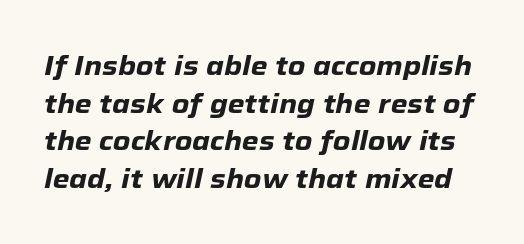
The image shows 27 px bold type, italic (leaning right); set normal line spacing (1.39x), normal letter spacing, not underlined.
